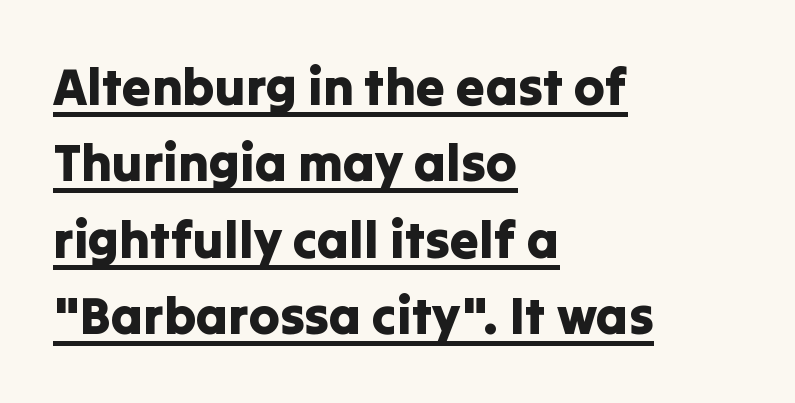
The image shows 52 px sans-serif type, upright; set left-aligned, normal line spacing (1.47x), normal letter spacing, underlined; low stroke contrast and a medium x-height.
